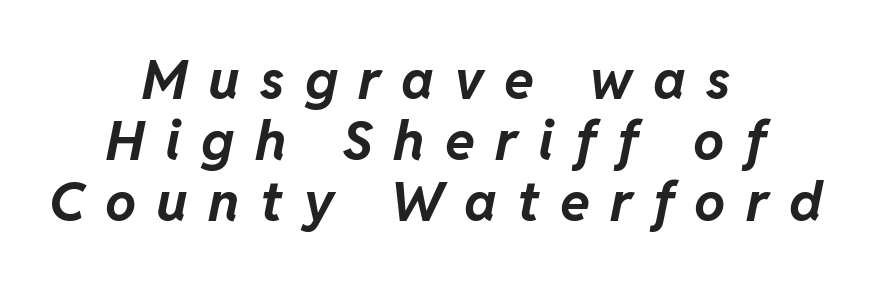
Q: Is the text bold? A: Yes.
Q: Is the text italic (slanted)? A: Yes, it leans right by about 11 degrees.
Q: Is the text underlined? A: No.
Q: How is the paragraph aligned? A: Centered.
Q: Is the spacing between letters normal or unusually wide? A: Unusually wide.
Q: Is the spacing between lines tight, normal or loose? A: Tight.
Q: Width (condensed, normal, or wide)? A: Normal.
Q: Stroke contrast? A: Low.
Q: x-height? A: Medium.
Q: Monospaced? A: No.
